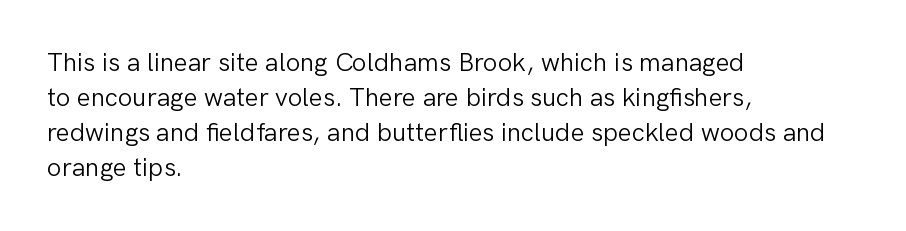
The image shows 26 px text type, upright; set left-aligned, normal line spacing (1.34x), normal letter spacing, not underlined.
